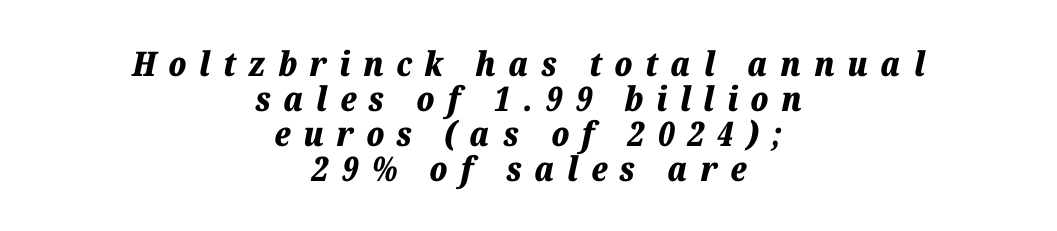
Q: Is the text bold? A: Yes.
Q: Is the text italic (slanted)? A: Yes, it leans right by about 12 degrees.
Q: Is the text underlined? A: No.
Q: How is the paragraph aligned? A: Centered.
Q: Is the spacing between letters normal or unusually wide? A: Unusually wide.
Q: Is the spacing between lines tight, normal or loose? A: Tight.
Q: Width (condensed, normal, or wide)? A: Normal.
Q: Stroke contrast? A: Low.
Q: x-height? A: Medium.
Q: Monospaced? A: No.
